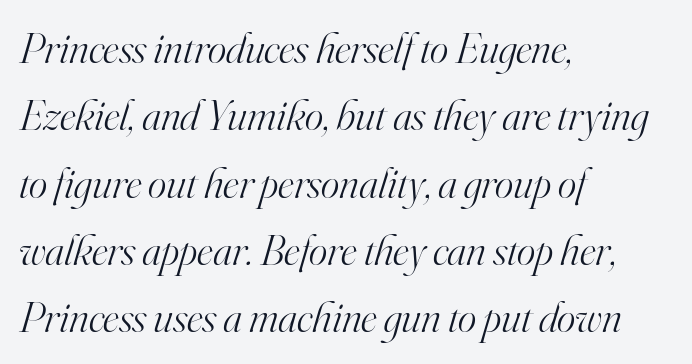
Horizontal alignment here is leftward, the default for most running prose. Compared with a typical body face, this is equally light or lighter still. The specimen omits any rule beneath the text block's lines. Each letter keeps its own natural width here, so spacing adapts to shape. I'd call this a serif setting — the letters wear small feet. Quick note: italic.
